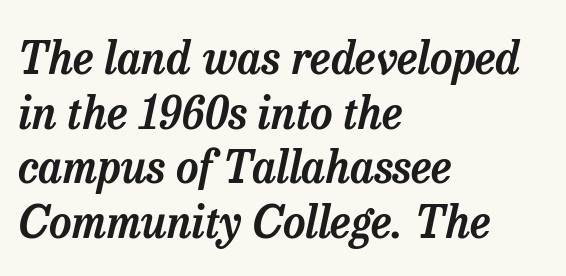
Varying glyph widths throughout — classic text-font behaviour. Nothing unusual about the tracking: characters are spaced as the font intends. Font category for this specimen: serif. Observe the lean: these are italic letterforms.
